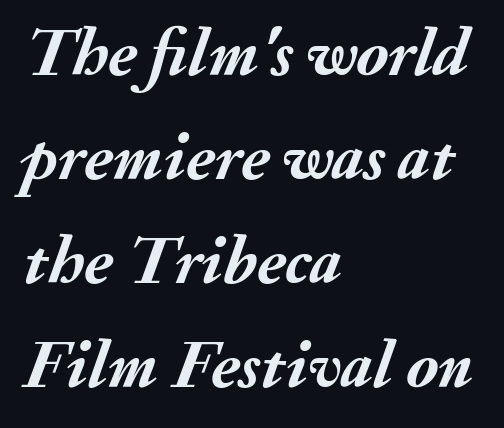
Q: Is the text bold? A: Yes.
Q: Is the text italic (slanted)? A: Yes, it leans right by about 20 degrees.
Q: Is the text underlined? A: No.
Q: How is the paragraph aligned? A: Left-aligned.
Q: Is the spacing between letters normal or unusually wide? A: Normal.
Q: Is the spacing between lines tight, normal or loose? A: Normal.
Q: Width (condensed, normal, or wide)? A: Normal.
Q: Stroke contrast? A: Medium.
Q: x-height? A: Small.
Q: Monospaced? A: No.
